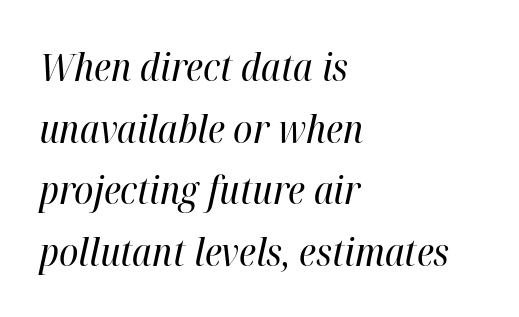
The image shows 39 px regular-weight, condensed type, italic (leaning right); set left-aligned, normal line spacing (1.58x), normal letter spacing, not underlined; high stroke contrast and a medium x-height.
